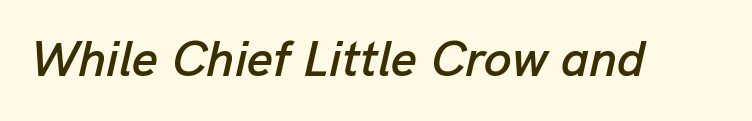
The image shows 50 px text type, italic (leaning right); set normal letter spacing, not underlined; low stroke contrast and a medium x-height.
